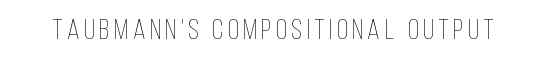
{"italic": "no", "bold": "no", "weight": "thin", "width": "condensed", "stroke_contrast": "low", "x_height": "large", "monospaced": "no", "underline": "no", "glyph_px": 28}
